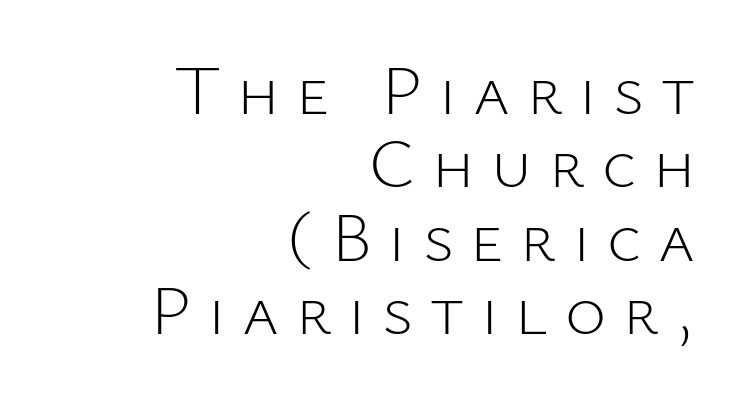
{"serif": "no", "italic": "no", "bold": "no", "weight": "light", "width": "normal", "stroke_contrast": "low", "x_height": "medium", "monospaced": "no", "underline": "no", "align": "right", "line_spacing": "tight", "line_spacing_ratio": 1.05, "letter_spacing": "wide", "letter_spacing_em": 0.24, "glyph_px": 70}
